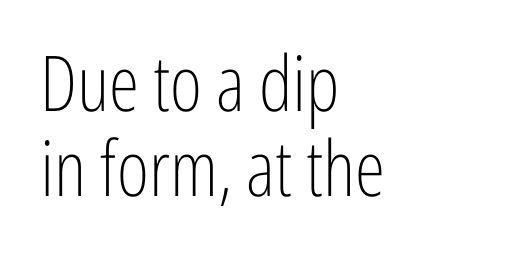
Italic: no, the glyphs are upright roman. The passage shown is typed in a proportional face where columns would drift. The rendering anchors every line to the left-hand side. Line spacing here is tight. Beneath every word, the page is bare. Weight class: somewhere from thin through regular.
